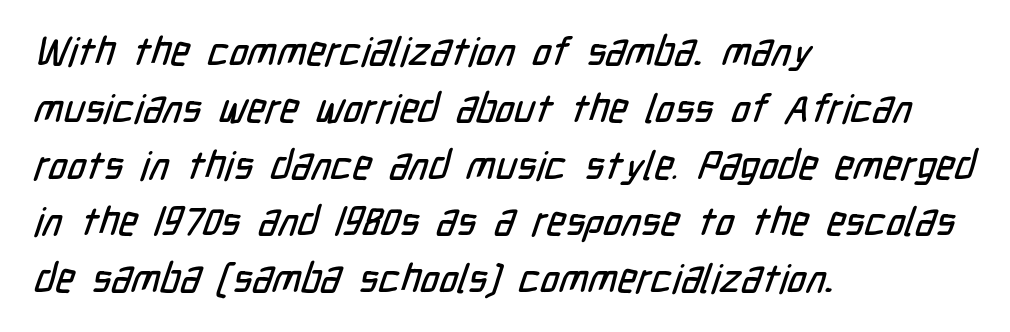
{"serif": "no", "width": "condensed", "stroke_contrast": "low", "x_height": "medium", "monospaced": "no", "underline": "no", "align": "left", "line_spacing": "normal", "line_spacing_ratio": 1.42, "letter_spacing": "normal", "letter_spacing_em": 0.0, "glyph_px": 40}
